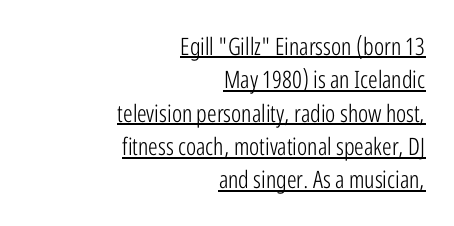
Q: Is the text bold? A: No.
Q: Is the text italic (slanted)? A: No, it is upright.
Q: Is the text underlined? A: Yes.
Q: How is the paragraph aligned? A: Right-aligned.
Q: Is the spacing between letters normal or unusually wide? A: Normal.
Q: Is the spacing between lines tight, normal or loose? A: Normal.
